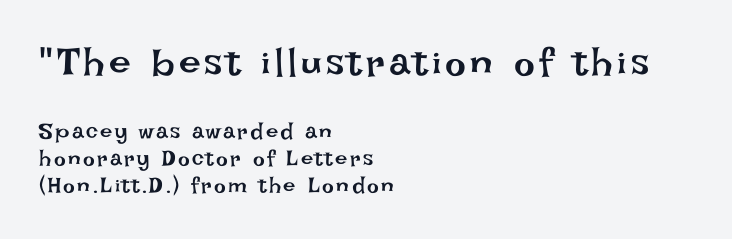
The lettering holds an erect, upright posture throughout. All the whitespace from short lines collects on the right. These lines are rendered in a variable-pitch font. The typesetting does not lean heavy: it is not bold.
